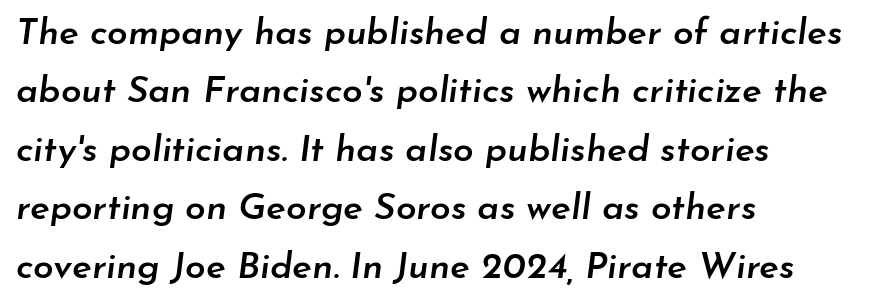
The face used here is proportionally spaced, like ordinary book or web type. Observe the ordinary spacing: letters are neighbours, not strangers. A bare baseline throughout the passage. The lines in this sample share a left origin and differ only in where they stop. Honestly, the row spacing looks completely unremarkable.
